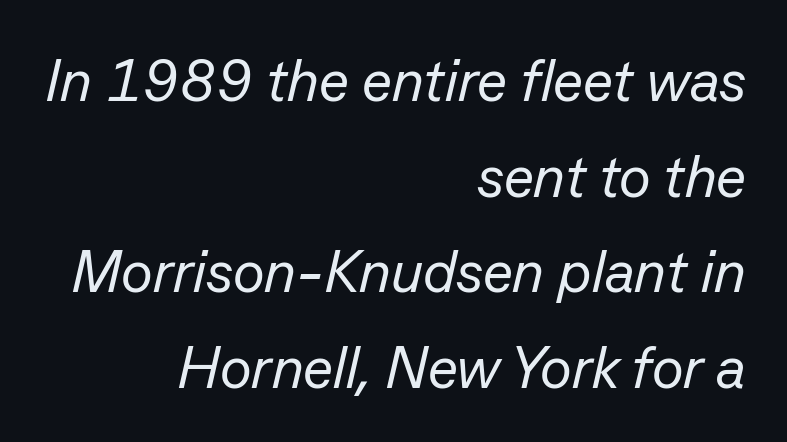
These lines are rendered in a variable-pitch font. No word sits above an underline. Is the type slanted? Yes — the strokes lean at a clear angle. Regarding leading, the lines here are spaced in the standard way. This is not heavy type; no bold has been used. Words appear dense and cohesive because spacing is normal.
